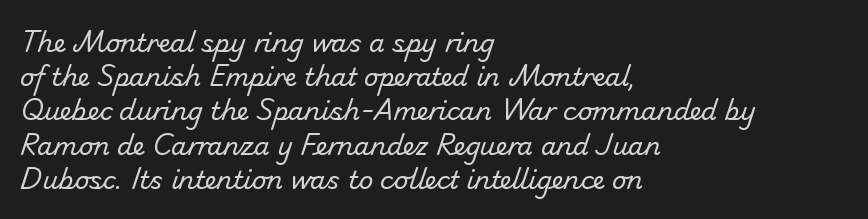
The image shows 25 px text type; set left-aligned, normal line spacing (1.37x), normal letter spacing, not underlined.
